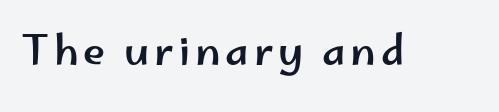
Q: Is the text italic (slanted)? A: No, it is upright.
Q: Is the typeface a serif or a sans-serif typeface? A: Sans-serif.
Q: Is the text underlined? A: No.
Q: Width (condensed, normal, or wide)? A: Wide.
Q: Stroke contrast? A: Low.
Q: x-height? A: Small.
Q: Monospaced? A: No.
